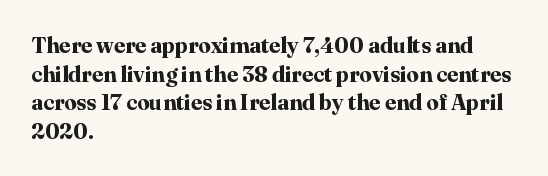
Q: Is the text bold? A: Yes.
Q: Is the text italic (slanted)? A: No, it is upright.
Q: Is the text underlined? A: No.
Q: How is the paragraph aligned? A: Left-aligned.
Q: Is the spacing between letters normal or unusually wide? A: Normal.
Q: Is the spacing between lines tight, normal or loose? A: Normal.
